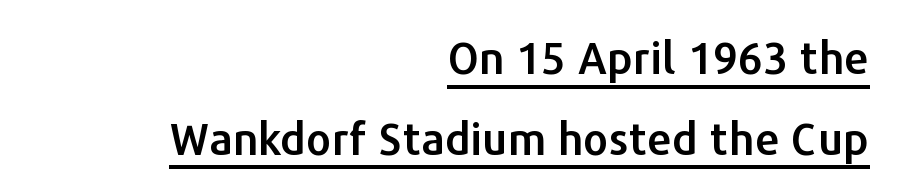
The compositor pushed each line to the right boundary. Typographically, this falls in the sans-serif category. Unlike italic type, these characters show no tilt at all. Proportional: the letters do not fall into vertical columns. A typographer would call this underscored text.
